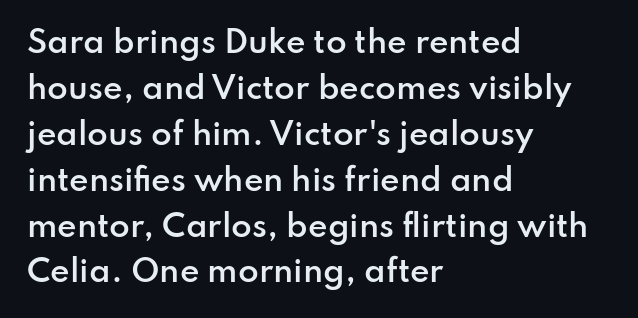
Q: Is the text bold? A: Semi-bold.
Q: Is the text italic (slanted)? A: No, it is upright.
Q: Is the typeface a serif or a sans-serif typeface? A: Sans-serif.
Q: Is the text underlined? A: No.
Q: How is the paragraph aligned? A: Left-aligned.
Q: Is the spacing between letters normal or unusually wide? A: Normal.
Q: Is the spacing between lines tight, normal or loose? A: Normal.
Q: Width (condensed, normal, or wide)? A: Normal.
Q: Stroke contrast? A: Low.
Q: x-height? A: Small.
Q: Monospaced? A: No.
